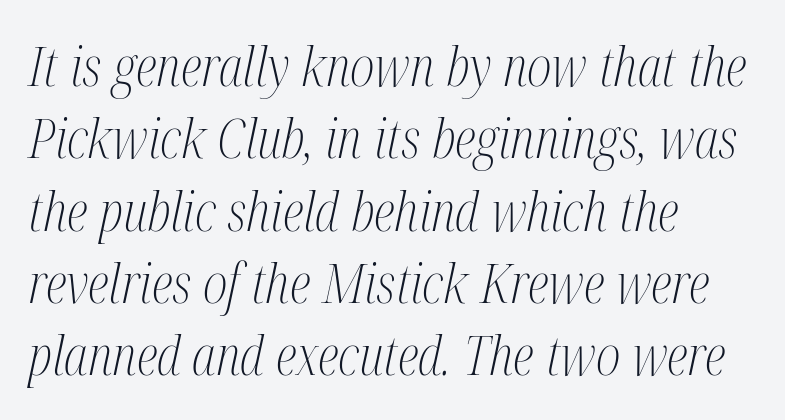
The image shows 54 px light, condensed serif type, italic (leaning right); set left-aligned, normal line spacing (1.34x), normal letter spacing, not underlined; medium stroke contrast and a medium x-height.
